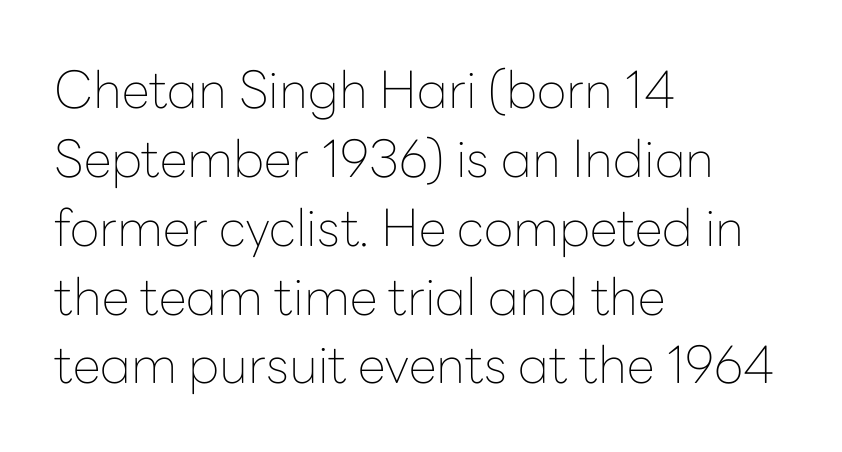
The image shows 51 px thin sans-serif type, upright; set left-aligned, normal line spacing (1.35x), normal letter spacing, not underlined; low stroke contrast and a medium x-height.
